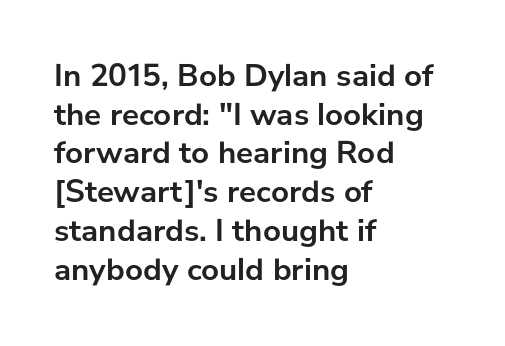
Characters remain perfectly vertical along every line. The characters display no serif detailing; their extremities are plain. Each word holds together tightly as a unit, with standard inter-letter gaps. The lines are quadded left. I'd describe the lettering as bold — thick and assertive.
